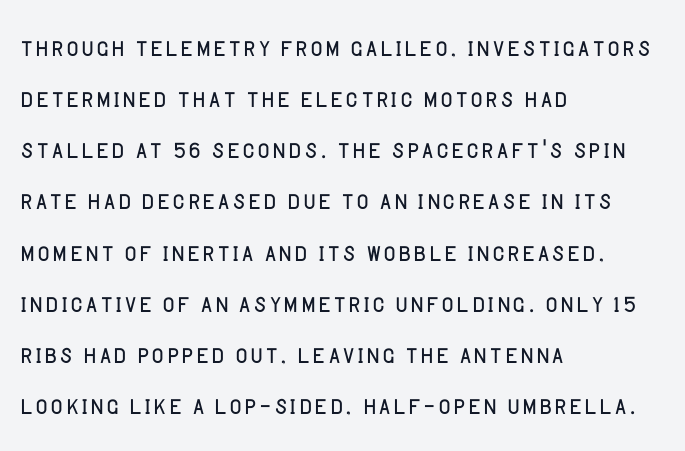
Q: Is the text bold? A: No.
Q: Is the text italic (slanted)? A: No, it is upright.
Q: Is the typeface a serif or a sans-serif typeface? A: Sans-serif.
Q: Is the text underlined? A: No.
Q: How is the paragraph aligned? A: Left-aligned.
Q: Is the spacing between letters normal or unusually wide? A: Normal.
Q: Is the spacing between lines tight, normal or loose? A: Normal.
Q: Width (condensed, normal, or wide)? A: Normal.
Q: Stroke contrast? A: Low.
Q: x-height? A: Large.
Q: Monospaced? A: No.
